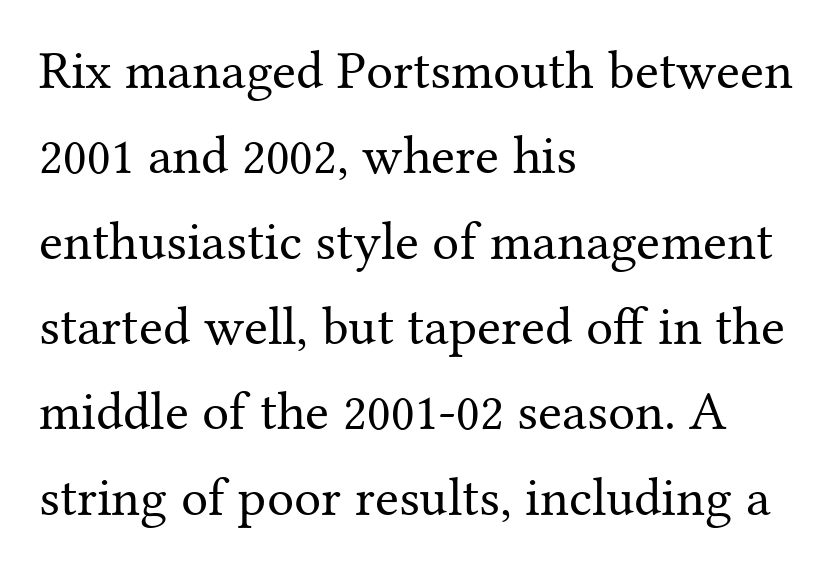
Q: Is the text bold? A: No.
Q: Is the text italic (slanted)? A: No, it is upright.
Q: Is the typeface a serif or a sans-serif typeface? A: Serif.
Q: Is the text underlined? A: No.
Q: How is the paragraph aligned? A: Left-aligned.
Q: Is the spacing between letters normal or unusually wide? A: Normal.
Q: Is the spacing between lines tight, normal or loose? A: Normal.
Q: Width (condensed, normal, or wide)? A: Normal.
Q: Stroke contrast? A: Medium.
Q: x-height? A: Medium.
Q: Monospaced? A: No.
